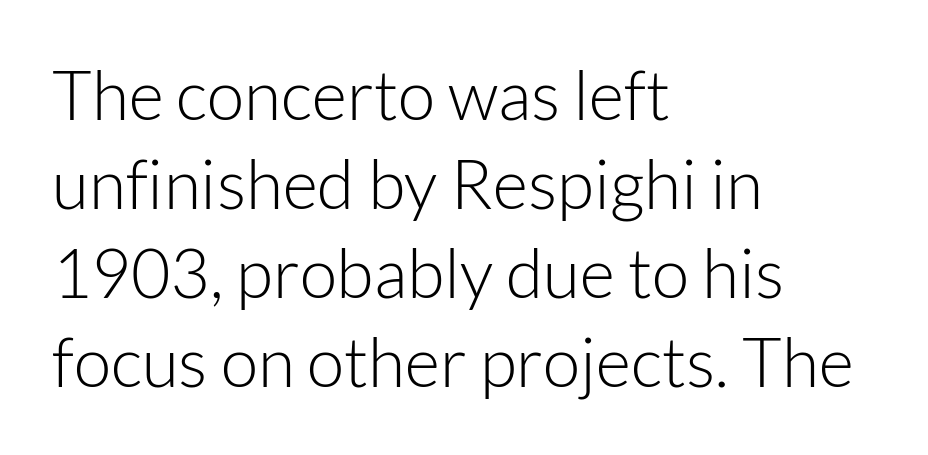
Q: Is the text bold? A: No.
Q: Is the text italic (slanted)? A: No, it is upright.
Q: Is the typeface a serif or a sans-serif typeface? A: Sans-serif.
Q: Is the text underlined? A: No.
Q: How is the paragraph aligned? A: Left-aligned.
Q: Is the spacing between letters normal or unusually wide? A: Normal.
Q: Is the spacing between lines tight, normal or loose? A: Normal.
Q: Width (condensed, normal, or wide)? A: Normal.
Q: Stroke contrast? A: Low.
Q: x-height? A: Medium.
Q: Monospaced? A: No.
